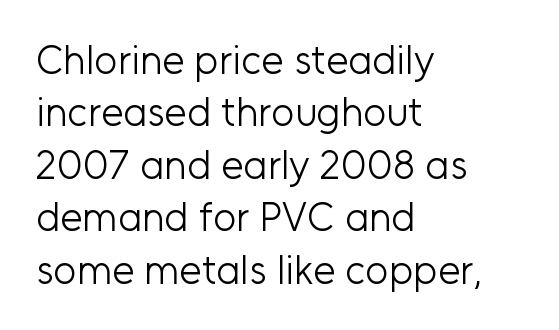
{"serif": "no", "italic": "no", "bold": "no", "weight": "light", "width": "normal", "stroke_contrast": "low", "x_height": "medium", "monospaced": "no", "underline": "no", "align": "left", "line_spacing": "normal", "line_spacing_ratio": 1.31, "letter_spacing": "normal", "letter_spacing_em": 0.0, "glyph_px": 40}
